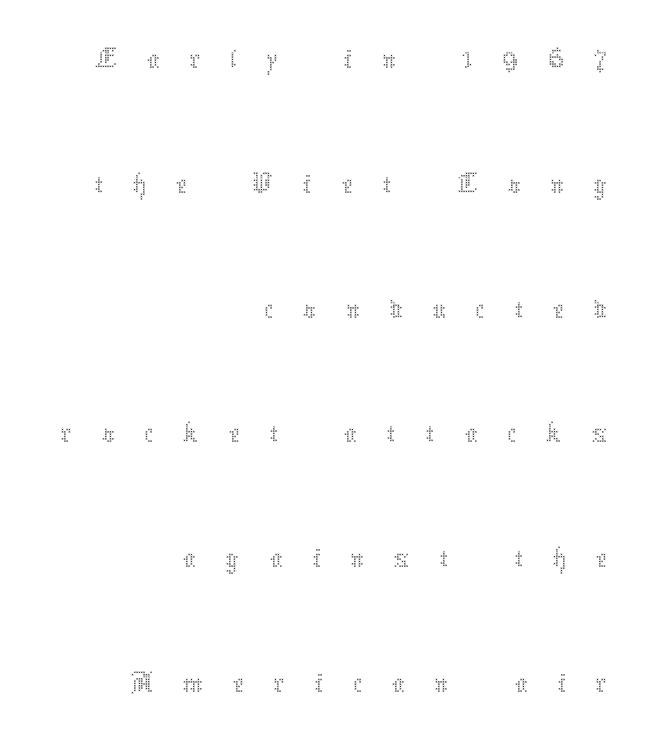
Beneath every word, the page is bare. Students, observe: this is what heavily led, spacious text looks like. No extra ink here — the face is not bold. This sample has the flowing, uneven cadence of proportional lettering.
